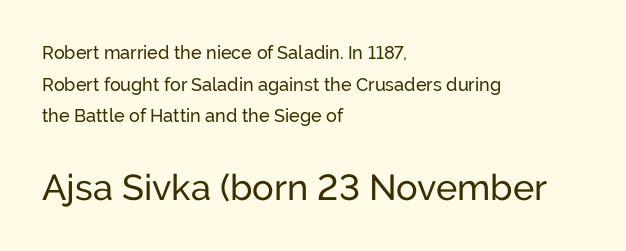
Does the bottom block carry the larger type? Yes, it does. The letters sit at their default tracking, neither squeezed nor spread. The passage is arranged the way most books set body copy — flush left. You could not count columns in this text — the font is proportionally spaced. Glance below the letters and you will spot only blank space.
